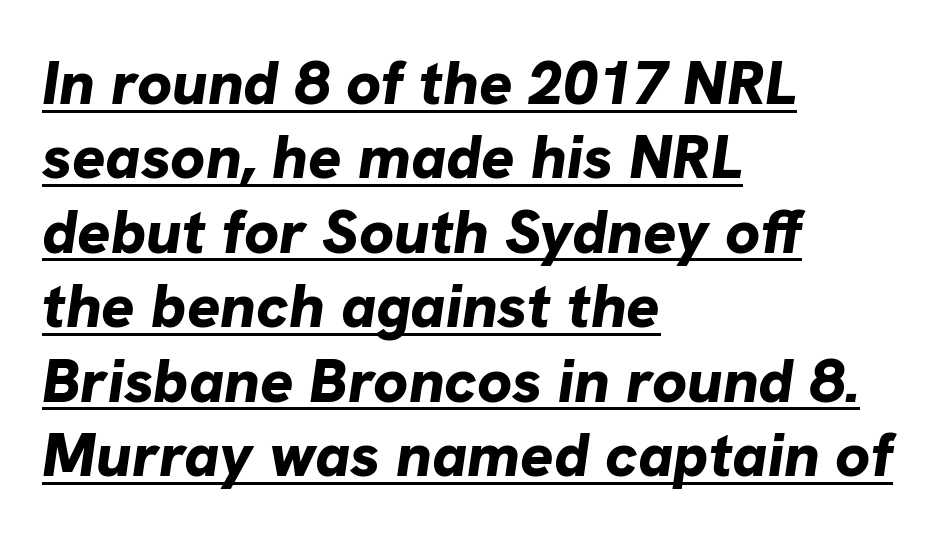
Heft: maximum for text — a bold. Words appear dense and cohesive because spacing is normal. When letters slant like this, we call the style italic. Decoration check: the copy is underlined. Alignment: flush left. The passage shown is typed in a proportional face where columns would drift.
